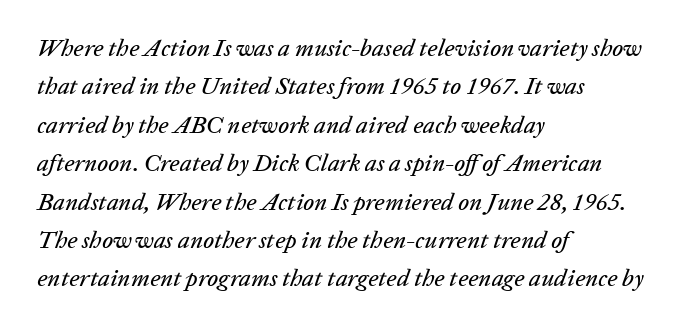
The area under the type is left untouched. Designer's note — italics engaged. Leading matches the norm, producing a regular column. The letterforms sit shoulder to shoulder at normal distance. A student would call this left alignment; a typographer would say flush left, rag right.
